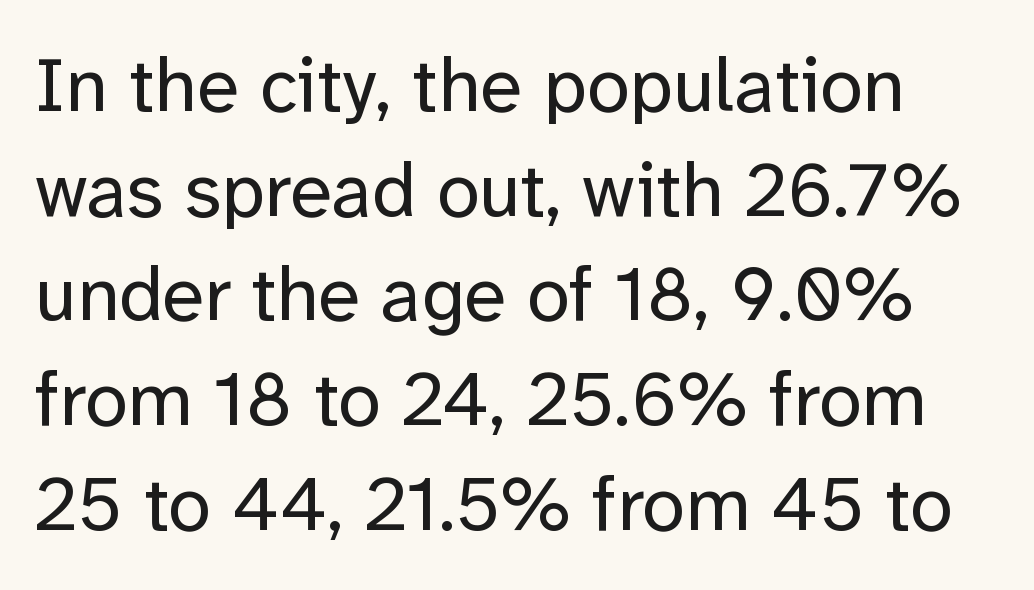
What stands out about the letter spacing? Nothing — it is the standard amount. This sample uses a sans-serif face. The letters stand straight up with perfectly vertical stems. Is this a fixed-width face? No — the glyphs have proportional, varying widths.
